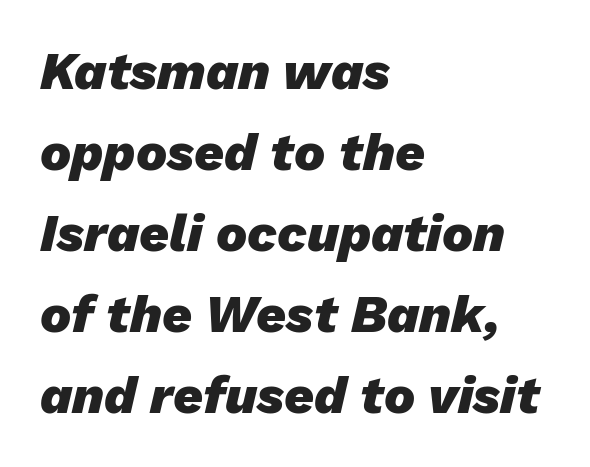
Q: Is the text bold? A: Yes.
Q: Is the text italic (slanted)? A: Yes, it leans right by about 13 degrees.
Q: Is the text underlined? A: No.
Q: How is the paragraph aligned? A: Left-aligned.
Q: Is the spacing between letters normal or unusually wide? A: Normal.
Q: Is the spacing between lines tight, normal or loose? A: Normal.
Q: Width (condensed, normal, or wide)? A: Normal.
Q: Stroke contrast? A: Low.
Q: x-height? A: Medium.
Q: Monospaced? A: No.
